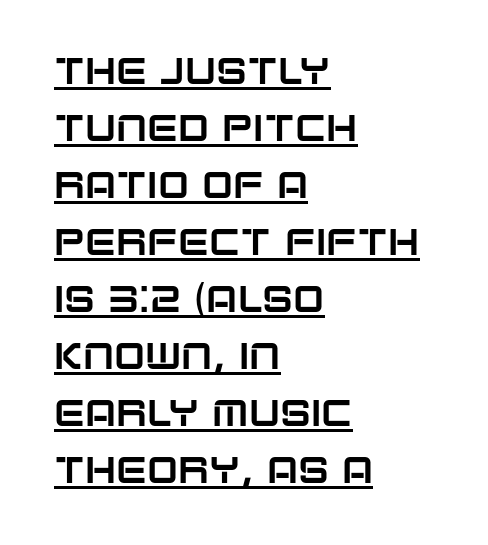
{"serif": "no", "italic": "no", "width": "normal", "stroke_contrast": "low", "x_height": "large", "monospaced": "no", "underline": "yes", "align": "left", "line_spacing": "normal", "line_spacing_ratio": 1.54, "letter_spacing": "normal", "letter_spacing_em": 0.0, "glyph_px": 37}
